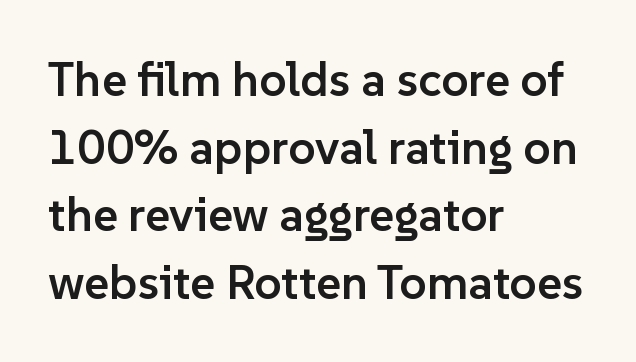
A sans-serif font was chosen for this passage. The ragged edge is on the right, which tells us the setting is flush left. Normally led — the rows are evenly, conventionally spaced. The letterforms sit shoulder to shoulder at normal distance.
